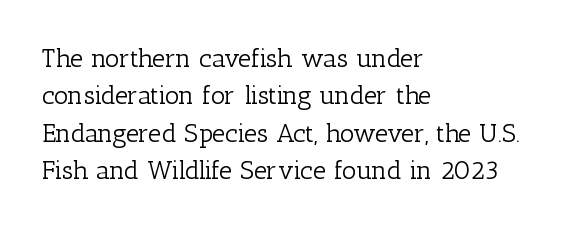
The image shows 26 px text type, upright; set left-aligned, normal line spacing (1.44x), normal letter spacing, not underlined.
